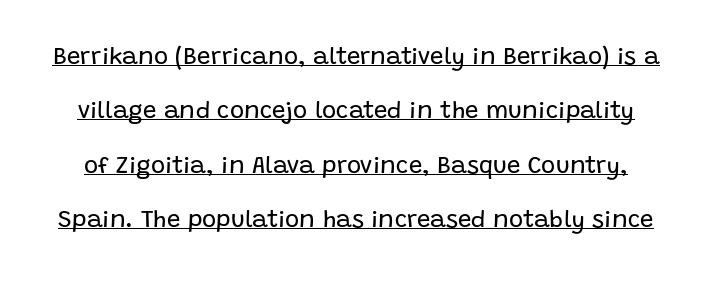
Caption: lettering with a line underneath. Students, observe: this is what heavily led, spacious text looks like. The characters are drawn with everyday or finer stroke widths. When letters stand straight like this, we call the style roman or upright. Each word holds together tightly as a unit, with standard inter-letter gaps.
